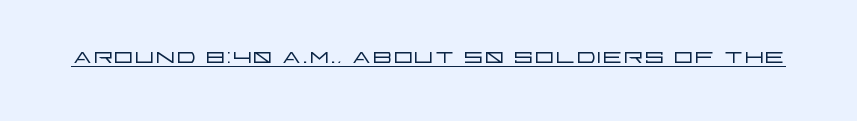
{"serif": "no", "italic": "no", "bold": "no", "weight": "light", "width": "wide", "stroke_contrast": "low", "x_height": "large", "monospaced": "no", "underline": "yes", "letter_spacing": "normal", "letter_spacing_em": 0.0, "glyph_px": 31}
